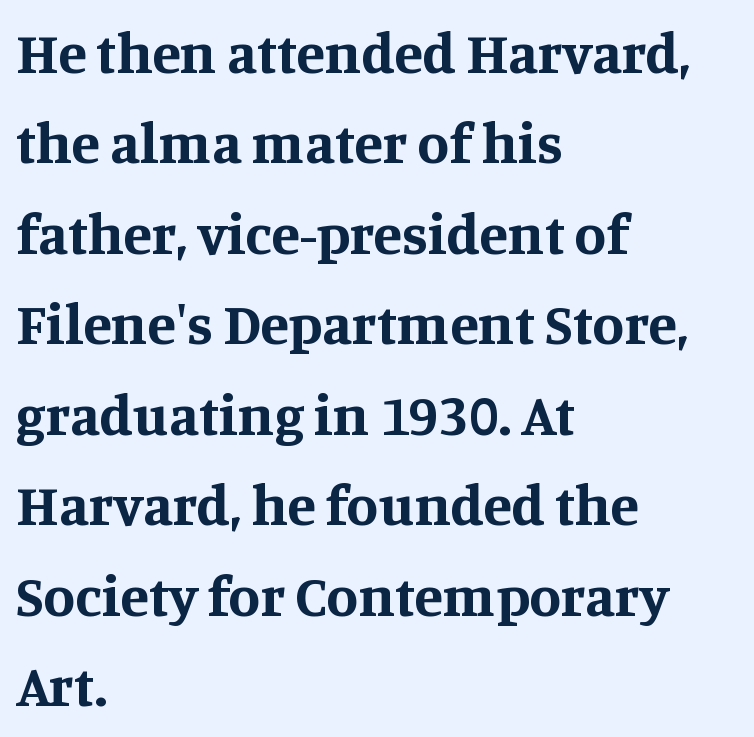
Q: Is the text bold? A: Yes.
Q: Is the text italic (slanted)? A: No, it is upright.
Q: Is the typeface a serif or a sans-serif typeface? A: Serif.
Q: Is the text underlined? A: No.
Q: How is the paragraph aligned? A: Left-aligned.
Q: Is the spacing between letters normal or unusually wide? A: Normal.
Q: Is the spacing between lines tight, normal or loose? A: Normal.
Q: Width (condensed, normal, or wide)? A: Normal.
Q: Stroke contrast? A: Medium.
Q: x-height? A: Large.
Q: Monospaced? A: No.
